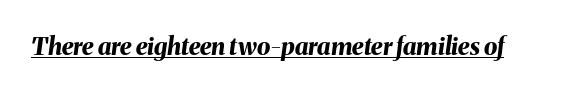
{"italic": "yes", "lean": "right", "slant_degrees": 8, "bold": "yes", "underline": "yes", "letter_spacing": "normal", "letter_spacing_em": 0.0, "glyph_px": 24}
